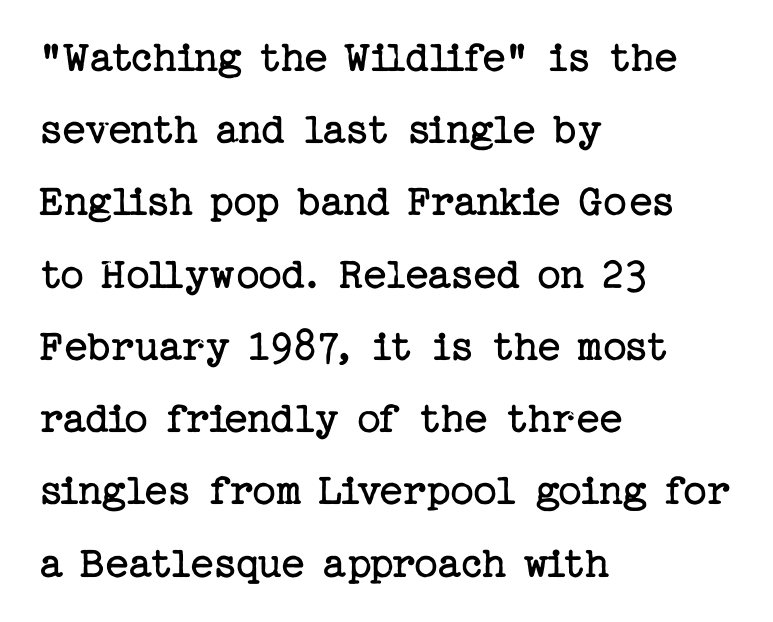
The image shows 46 px regular-weight serif type, upright; set left-aligned, normal line spacing (1.57x), normal letter spacing, not underlined; low stroke contrast and a medium x-height.
